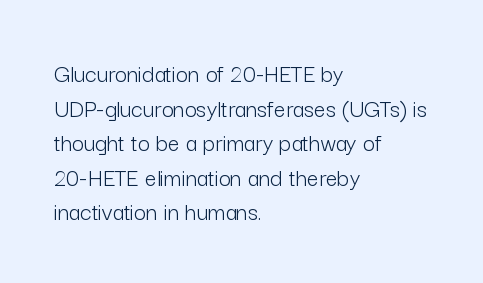
Q: Is the text bold? A: No.
Q: Is the text italic (slanted)? A: No, it is upright.
Q: Is the text underlined? A: No.
Q: How is the paragraph aligned? A: Left-aligned.
Q: Is the spacing between letters normal or unusually wide? A: Normal.
Q: Is the spacing between lines tight, normal or loose? A: Normal.
